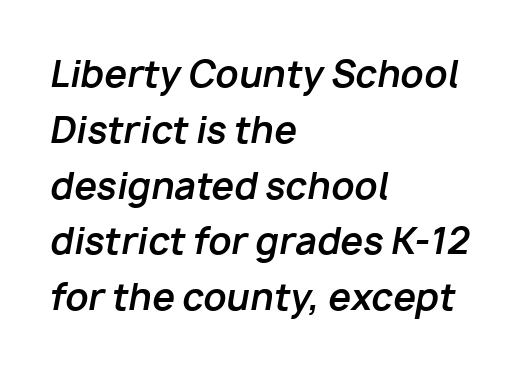
Q: Is the text bold? A: Yes.
Q: Is the text italic (slanted)? A: Yes, it leans right by about 10 degrees.
Q: Is the text underlined? A: No.
Q: How is the paragraph aligned? A: Left-aligned.
Q: Is the spacing between letters normal or unusually wide? A: Normal.
Q: Is the spacing between lines tight, normal or loose? A: Normal.
Q: Width (condensed, normal, or wide)? A: Normal.
Q: Stroke contrast? A: Low.
Q: x-height? A: Medium.
Q: Monospaced? A: No.
